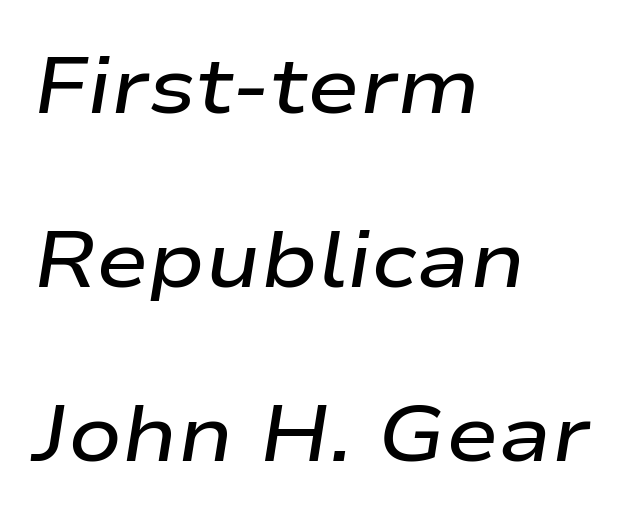
{"italic": "yes", "lean": "right", "slant_degrees": 9, "bold": "semi", "weight": "semibold", "width": "wide", "stroke_contrast": "low", "x_height": "medium", "monospaced": "no", "underline": "no", "align": "left", "line_spacing": "loose", "line_spacing_ratio": 2.2, "letter_spacing": "normal", "letter_spacing_em": 0.0, "glyph_px": 79}
